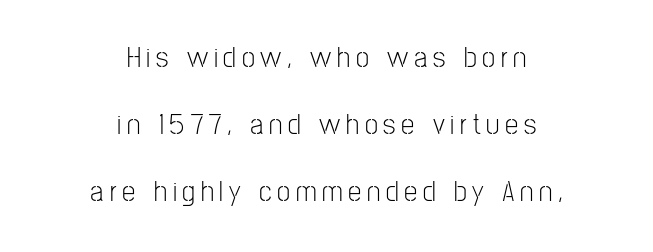
A centered setting, common on invitations and titles, is used for this passage. Spacing verdict: proportional, widths tailored to each character. Nothing heavy about these letters — not bold at all. Decoration check: the copy has no underline. Line spacing here is loose.
